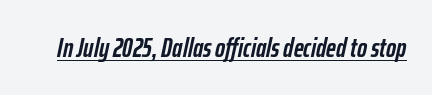
{"italic": "yes", "lean": "right", "slant_degrees": 12, "bold": "yes", "underline": "yes", "letter_spacing": "normal", "letter_spacing_em": 0.0, "glyph_px": 27}
